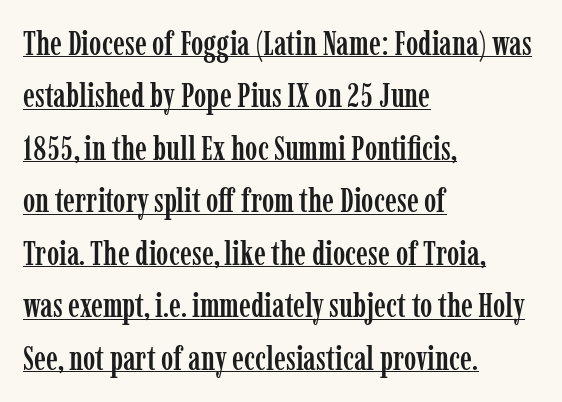
{"serif": "yes", "italic": "no", "width": "condensed", "stroke_contrast": "low", "x_height": "medium", "monospaced": "no", "underline": "yes", "align": "left", "line_spacing": "normal", "line_spacing_ratio": 1.59, "letter_spacing": "normal", "letter_spacing_em": 0.0, "glyph_px": 33}
